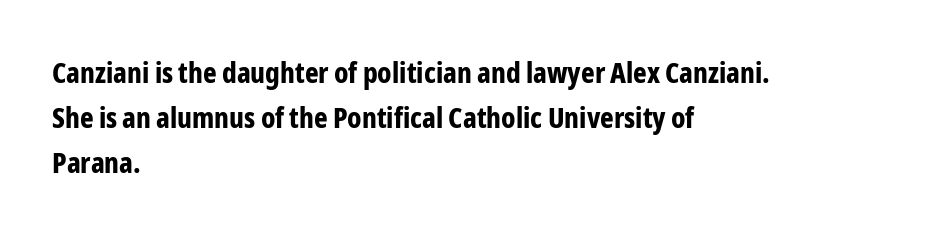
Q: Is the text bold? A: Yes.
Q: Is the text italic (slanted)? A: No, it is upright.
Q: Is the typeface a serif or a sans-serif typeface? A: Sans-serif.
Q: Is the text underlined? A: No.
Q: How is the paragraph aligned? A: Left-aligned.
Q: Is the spacing between letters normal or unusually wide? A: Normal.
Q: Is the spacing between lines tight, normal or loose? A: Normal.
Q: Width (condensed, normal, or wide)? A: Condensed.
Q: Stroke contrast? A: Low.
Q: x-height? A: Medium.
Q: Monospaced? A: No.
